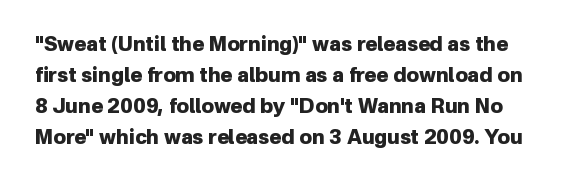
Q: Is the text bold? A: Yes.
Q: Is the text italic (slanted)? A: No, it is upright.
Q: Is the text underlined? A: No.
Q: Is the spacing between letters normal or unusually wide? A: Normal.
Q: Is the spacing between lines tight, normal or loose? A: Normal.
